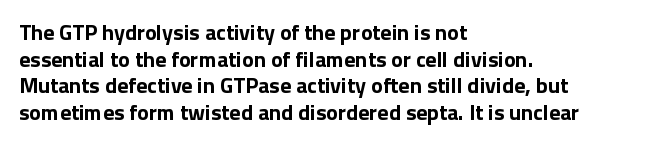
The image shows 22 px bold type, upright; set left-aligned, line spacing 1.21x, normal letter spacing, not underlined.
